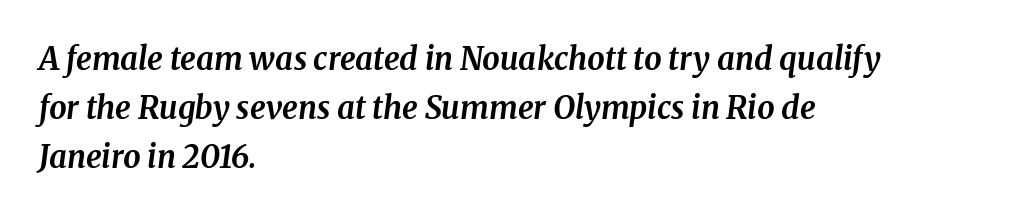
The image shows 31 px bold serif type, italic (leaning right); set left-aligned, normal line spacing (1.58x), normal letter spacing, not underlined; medium stroke contrast and a medium x-height.
